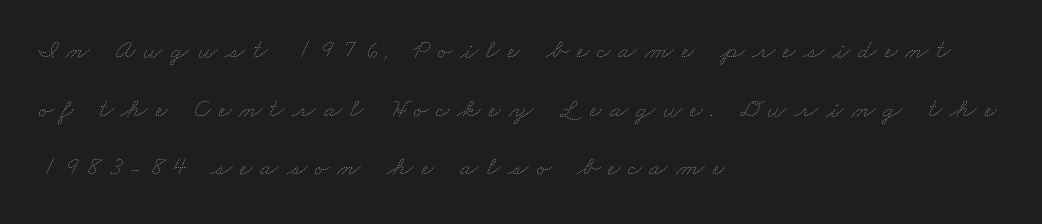
Quick note: interline space is abundant. Caption: multi-line text, flush left, ragged right. Tracking here is generous; glyphs stand well apart from one another. The font sits on the lighter half of the weight spectrum, regular included. Beneath every word, the page is bare.
